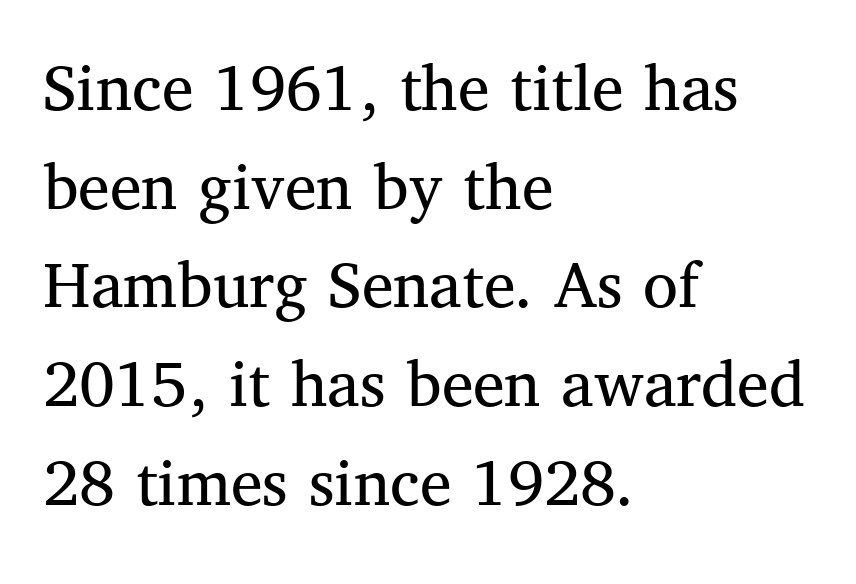
{"serif": "yes", "italic": "no", "bold": "no", "weight": "regular", "width": "normal", "stroke_contrast": "medium", "x_height": "medium", "monospaced": "no", "underline": "no", "align": "left", "line_spacing": "normal", "line_spacing_ratio": 1.39, "letter_spacing": "normal", "letter_spacing_em": 0.0, "glyph_px": 71}
